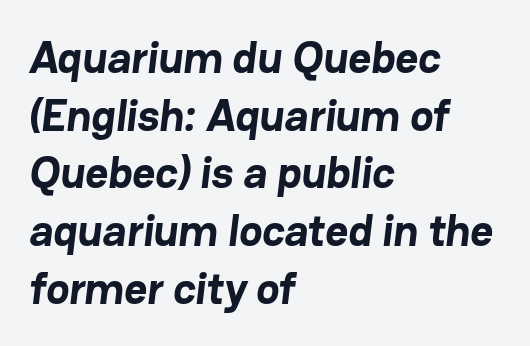
As a designer I'd log this as weight 700, bold. Letters rest on an invisible, unmarked baseline. The rag falls on the right side of this text block. This sample has the flowing, uneven cadence of proportional lettering. Interline gaps are of average width in this sample. Does extra space separate the letters? No, they use regular spacing.
